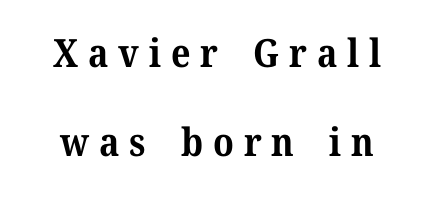
The image shows 39 px bold serif type, upright; set loose line spacing (2.29x), unusually wide letter spacing (+0.25 em), not underlined; medium stroke contrast and a medium x-height.
